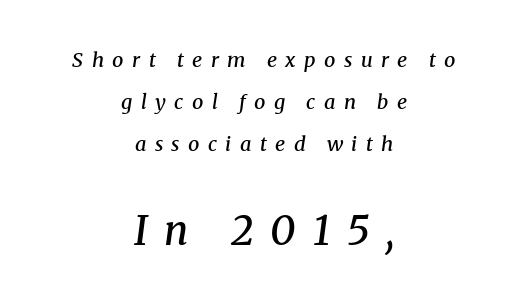
{"serif": "yes", "italic": "yes", "lean": "right", "slant_degrees": 8, "bold": "semi", "weight": "semibold", "width": "normal", "stroke_contrast": "medium", "x_height": "medium", "monospaced": "no", "underline": "no", "align": "center", "line_spacing": "loose", "line_spacing_ratio": 2.1, "letter_spacing": "wide", "letter_spacing_em": 0.42, "larger_block": "second", "size_ratio": 2.0, "glyph_px": 40}
